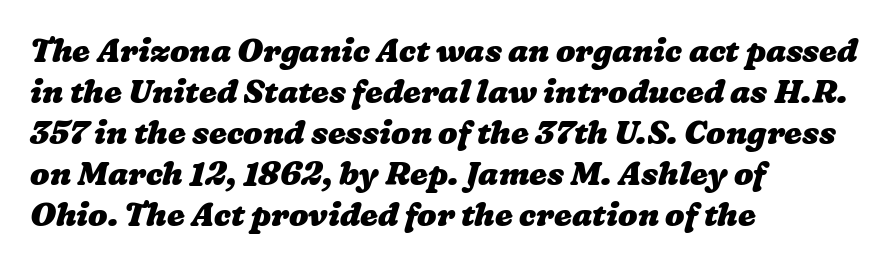
Q: Is the text bold? A: Yes.
Q: Is the text underlined? A: No.
Q: How is the paragraph aligned? A: Left-aligned.
Q: Is the spacing between letters normal or unusually wide? A: Normal.
Q: Is the spacing between lines tight, normal or loose? A: Normal.
Q: Width (condensed, normal, or wide)? A: Wide.
Q: Stroke contrast? A: Low.
Q: x-height? A: Medium.
Q: Monospaced? A: No.
